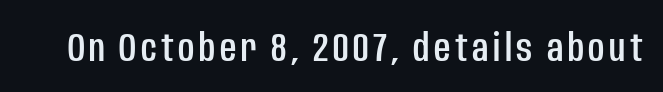
Q: Is the text italic (slanted)? A: No, it is upright.
Q: Is the typeface a serif or a sans-serif typeface? A: Sans-serif.
Q: Is the text underlined? A: No.
Q: Width (condensed, normal, or wide)? A: Condensed.
Q: Stroke contrast? A: Low.
Q: x-height? A: Large.
Q: Monospaced? A: No.
